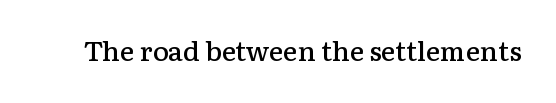
The image shows 27 px text type, upright; set normal letter spacing, not underlined.
